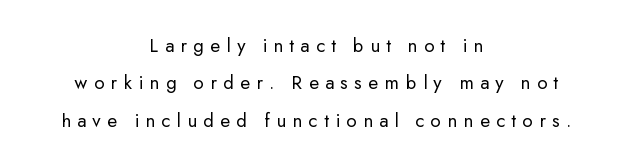
{"italic": "no", "bold": "no", "underline": "no", "align": "center", "line_spacing_ratio": 1.87, "letter_spacing": "wide", "letter_spacing_em": 0.32, "glyph_px": 20}
